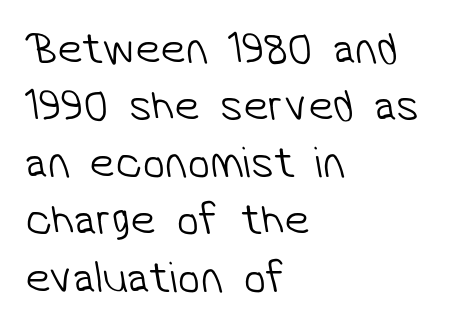
Q: Is the text bold? A: No.
Q: Is the typeface a serif or a sans-serif typeface? A: Sans-serif.
Q: Is the text underlined? A: No.
Q: How is the paragraph aligned? A: Left-aligned.
Q: Is the spacing between letters normal or unusually wide? A: Normal.
Q: Is the spacing between lines tight, normal or loose? A: Normal.
Q: Width (condensed, normal, or wide)? A: Normal.
Q: Stroke contrast? A: Low.
Q: x-height? A: Medium.
Q: Monospaced? A: No.
